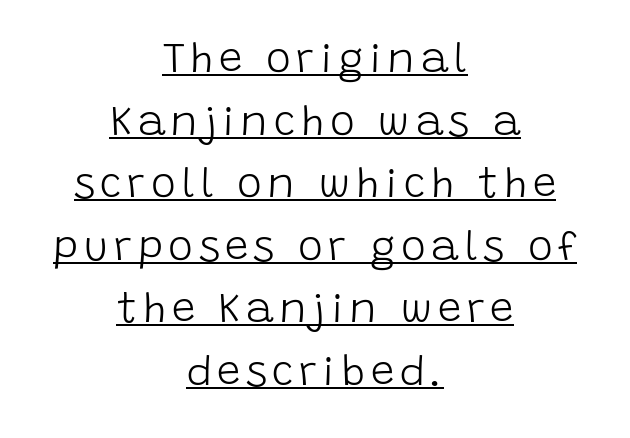
This sample uses an upright cut, with every glyph sitting square on the baseline. The lines sit at an ordinary, default distance from one another. The sample's only ornament is a line tracing under the words. The face used here is proportionally spaced, like ordinary book or web type.
